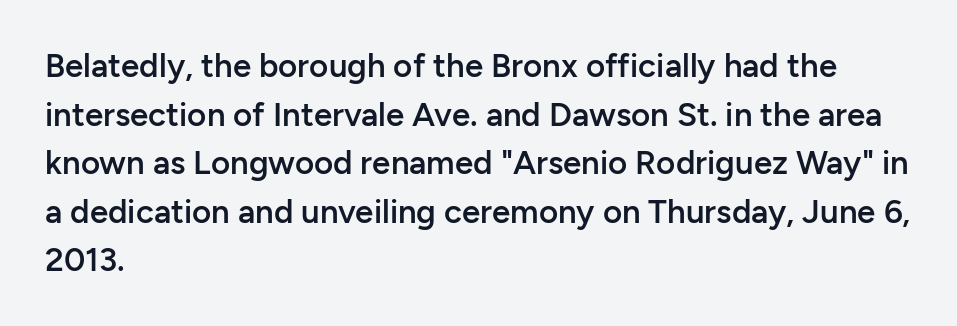
Here the designer chose a conventional face with non-uniform glyph widths. A somewhat darkened texture: the type is semibold rather than bold. The typography opts for an upright posture over an oblique one. Spacing between characters is what you'd get straight out of the box. What's the leading like? Ordinary, nothing unusual.
